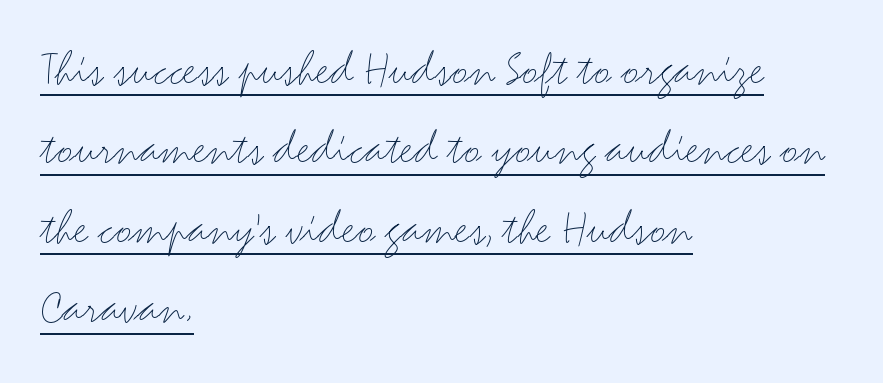
{"serif": "no", "bold": "no", "weight": "light", "width": "wide", "stroke_contrast": "medium", "x_height": "small", "monospaced": "no", "underline": "yes", "align": "left", "line_spacing": "normal", "line_spacing_ratio": 1.59, "letter_spacing": "normal", "letter_spacing_em": 0.0, "glyph_px": 50}
